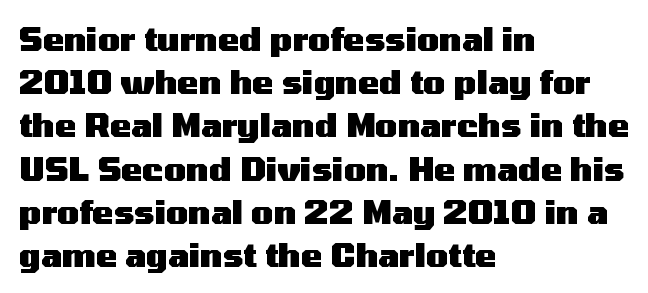
Q: Is the text bold? A: Yes.
Q: Is the text italic (slanted)? A: No, it is upright.
Q: Is the typeface a serif or a sans-serif typeface? A: Sans-serif.
Q: Is the text underlined? A: No.
Q: How is the paragraph aligned? A: Left-aligned.
Q: Is the spacing between letters normal or unusually wide? A: Normal.
Q: Is the spacing between lines tight, normal or loose? A: Normal.
Q: Width (condensed, normal, or wide)? A: Wide.
Q: Stroke contrast? A: Medium.
Q: x-height? A: Medium.
Q: Monospaced? A: No.
